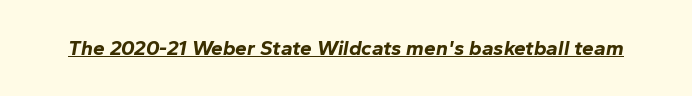
The image shows 21 px bold type, italic (leaning right); set normal letter spacing, underlined.
